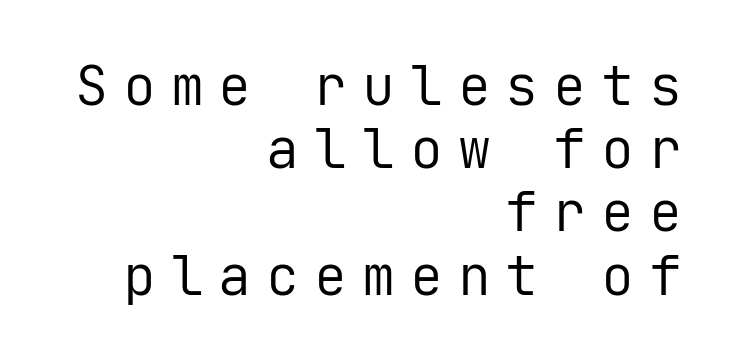
Unlike a traditional serif, this face leaves its strokes unadorned. Whoever set this chose condensed vertical rhythm over breathing room. This sample has the even, mechanical cadence of fixed-width lettering. No chunkiness to these letters — they're not bold. The letterforms stand isolated, each surrounded by extra space.
